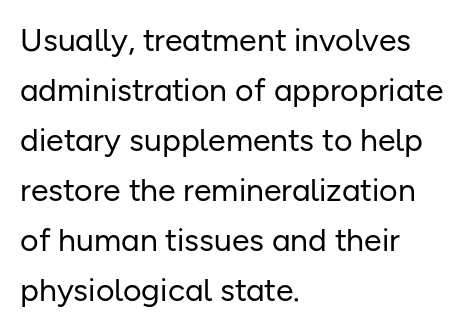
{"serif": "no", "italic": "no", "bold": "no", "weight": "regular", "width": "normal", "stroke_contrast": "low", "x_height": "medium", "monospaced": "no", "underline": "no", "align": "left", "line_spacing": "normal", "line_spacing_ratio": 1.56, "letter_spacing": "normal", "letter_spacing_em": 0.0, "glyph_px": 32}
